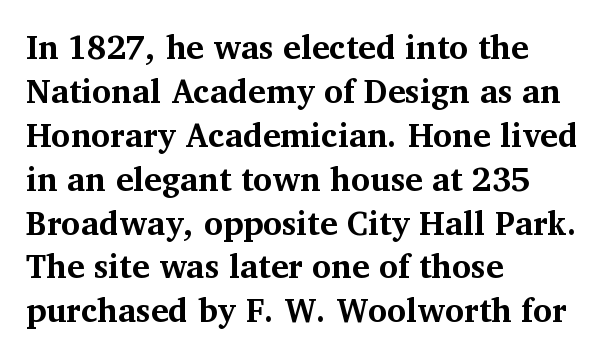
Q: Is the text bold? A: Yes.
Q: Is the text italic (slanted)? A: No, it is upright.
Q: Is the typeface a serif or a sans-serif typeface? A: Serif.
Q: Is the text underlined? A: No.
Q: How is the paragraph aligned? A: Left-aligned.
Q: Is the spacing between letters normal or unusually wide? A: Normal.
Q: Is the spacing between lines tight, normal or loose? A: Normal.
Q: Width (condensed, normal, or wide)? A: Normal.
Q: Stroke contrast? A: Medium.
Q: x-height? A: Medium.
Q: Monospaced? A: No.
